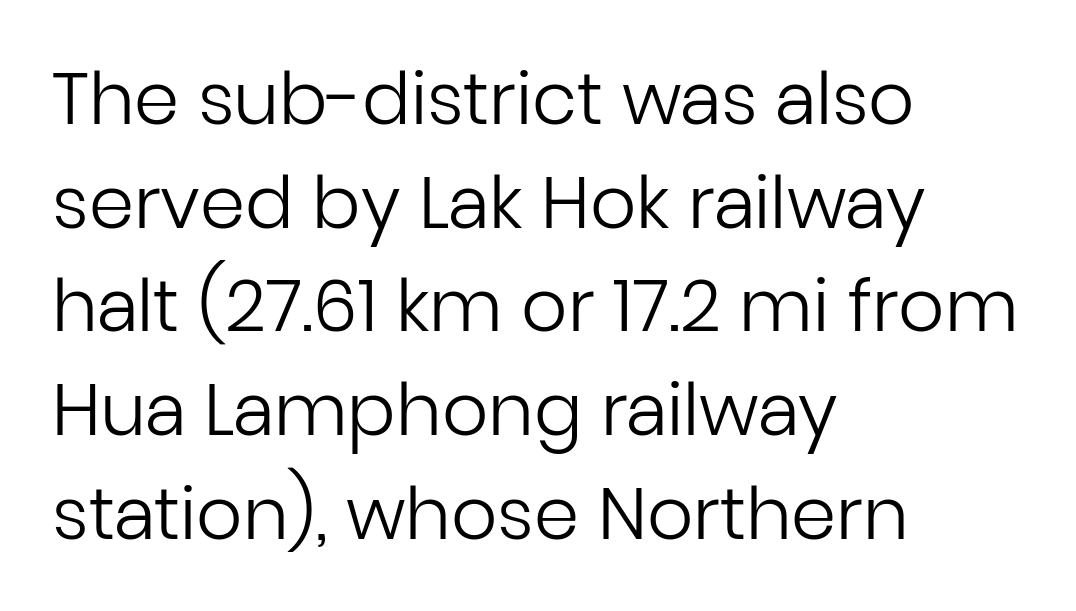
The image shows 72 px regular-weight sans-serif type, upright; set left-aligned, normal line spacing (1.44x), normal letter spacing, not underlined; low stroke contrast and a medium x-height.
